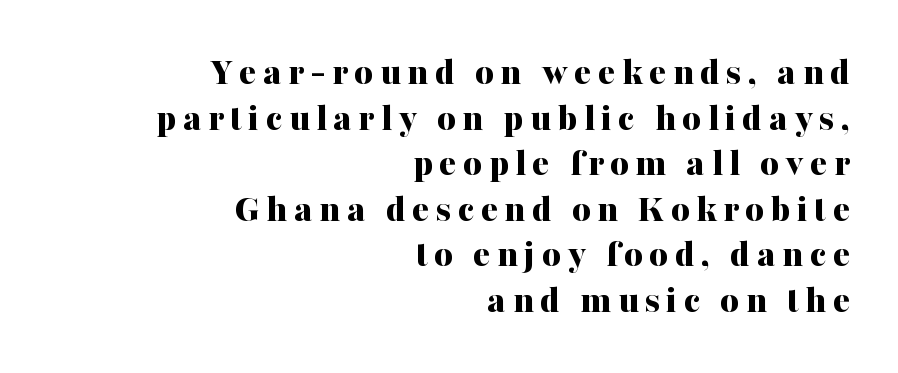
The image shows 40 px bold serif type, upright; set right-aligned, tight line spacing (1.14x), not underlined; medium stroke contrast and a medium x-height.
